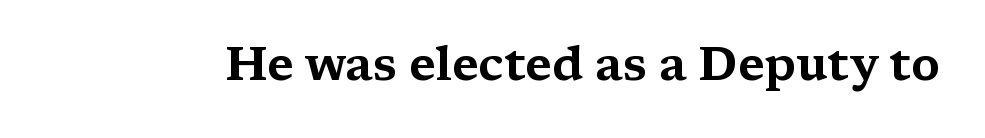
The image shows 47 px wide serif type, upright; set normal letter spacing, not underlined; medium stroke contrast and a medium x-height.
